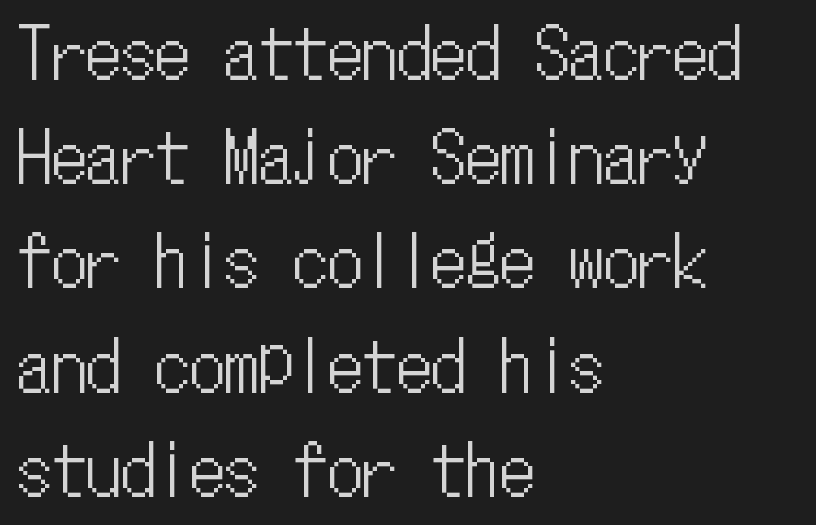
The image shows 69 px condensed type, upright, monospaced; set left-aligned, normal line spacing (1.51x), normal letter spacing, not underlined; low stroke contrast and a medium x-height.
